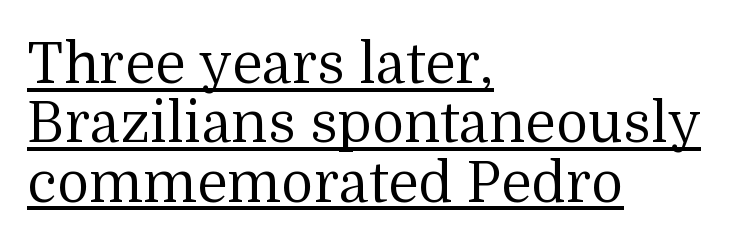
The image shows 56 px regular-weight serif type, upright; set left-aligned, tight line spacing (1.06x), normal letter spacing, underlined; medium stroke contrast and a medium x-height.
